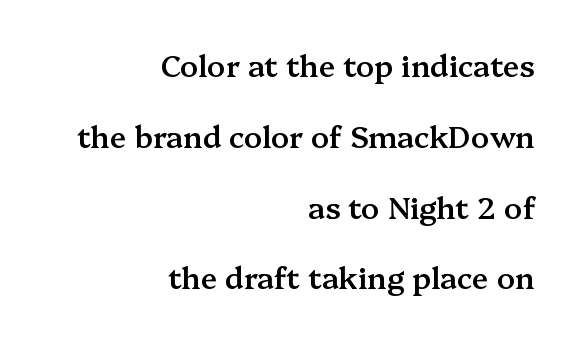
Q: Is the text bold? A: Semi-bold.
Q: Is the text italic (slanted)? A: No, it is upright.
Q: Is the typeface a serif or a sans-serif typeface? A: Serif.
Q: Is the text underlined? A: No.
Q: How is the paragraph aligned? A: Right-aligned.
Q: Is the spacing between letters normal or unusually wide? A: Normal.
Q: Is the spacing between lines tight, normal or loose? A: Loose.
Q: Width (condensed, normal, or wide)? A: Normal.
Q: Stroke contrast? A: Medium.
Q: x-height? A: Medium.
Q: Monospaced? A: No.
